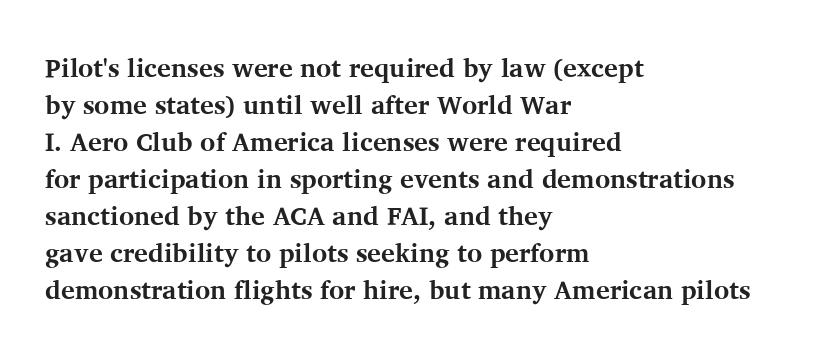
{"italic": "no", "bold": "yes", "underline": "no", "align": "left", "line_spacing": "normal", "line_spacing_ratio": 1.42, "letter_spacing": "normal", "letter_spacing_em": 0.0, "glyph_px": 26}
